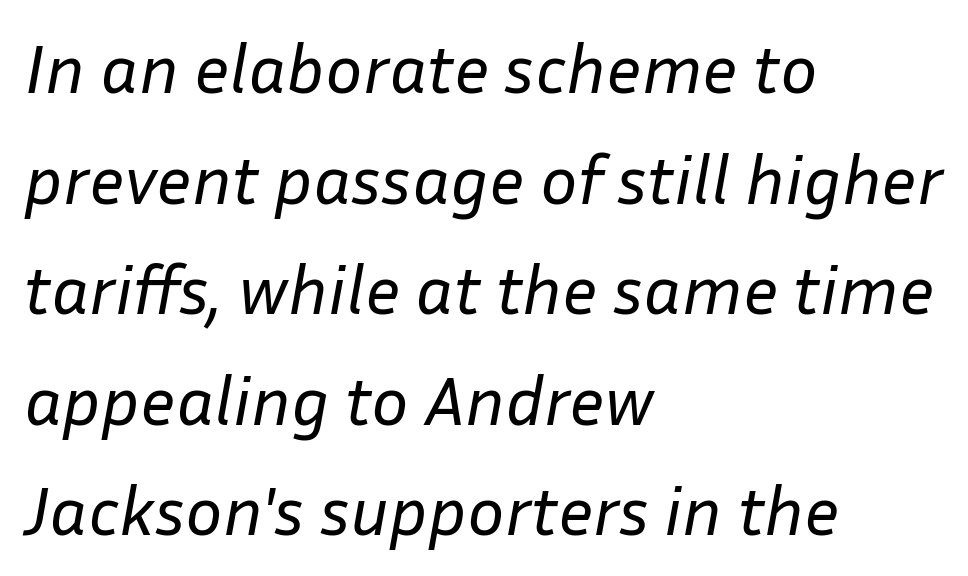
{"italic": "yes", "lean": "right", "slant_degrees": 10, "bold": "no", "weight": "regular", "width": "normal", "stroke_contrast": "low", "x_height": "medium", "monospaced": "no", "underline": "no", "align": "left", "line_spacing": "normal", "line_spacing_ratio": 1.58, "letter_spacing": "normal", "letter_spacing_em": 0.0, "glyph_px": 70}
